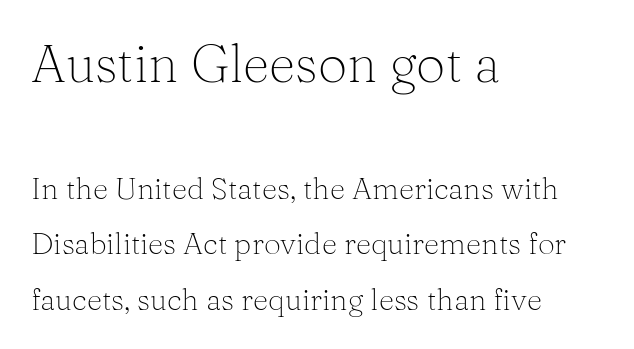
Letterform terminals end in serifs throughout the passage. Rule under the text: the space is simply empty. The rendering anchors every line to the left-hand side. You can tell it's not italic because the verticals are truly vertical. This sample has the flowing, uneven cadence of proportional lettering.
